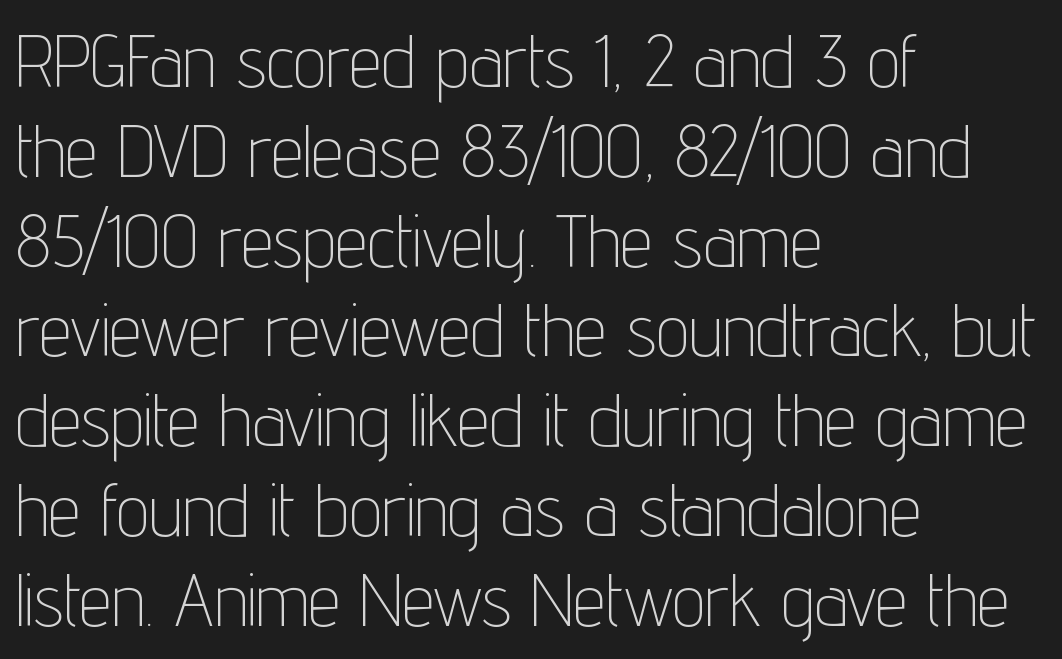
Q: Is the text bold? A: No.
Q: Is the text italic (slanted)? A: No, it is upright.
Q: Is the typeface a serif or a sans-serif typeface? A: Sans-serif.
Q: Is the text underlined? A: No.
Q: How is the paragraph aligned? A: Left-aligned.
Q: Is the spacing between letters normal or unusually wide? A: Normal.
Q: Width (condensed, normal, or wide)? A: Condensed.
Q: Stroke contrast? A: Low.
Q: x-height? A: Medium.
Q: Monospaced? A: No.
